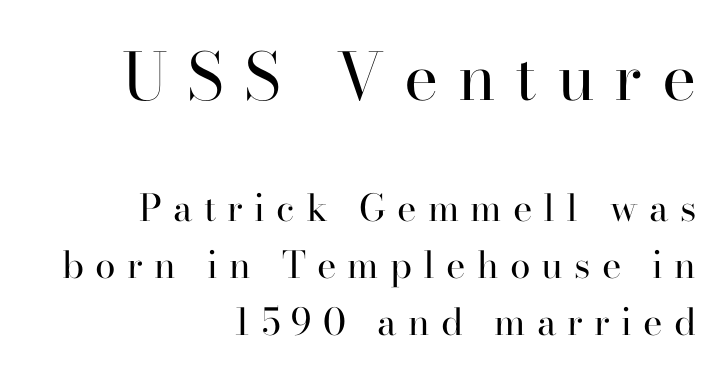
The image shows 65 px regular-weight serif type, upright; set right-aligned, normal line spacing (1.55x), unusually wide letter spacing (+0.3 em), not underlined; the first (top) block is 1.76x larger; high stroke contrast and a small x-height.
